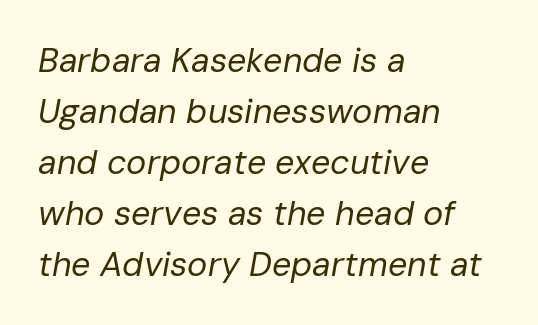
Q: Is the text bold? A: No.
Q: Is the text italic (slanted)? A: Yes, it leans right by about 10 degrees.
Q: Is the text underlined? A: No.
Q: How is the paragraph aligned? A: Left-aligned.
Q: Is the spacing between letters normal or unusually wide? A: Normal.
Q: Is the spacing between lines tight, normal or loose? A: Normal.
Q: Width (condensed, normal, or wide)? A: Normal.
Q: Stroke contrast? A: Low.
Q: x-height? A: Medium.
Q: Monospaced? A: No.
